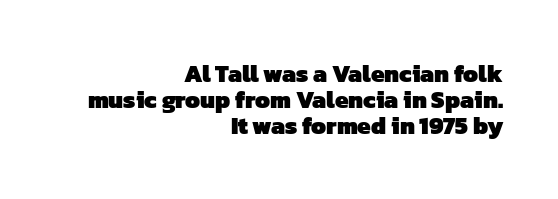
Inter-character spacing is left at the font's built-in metrics. The rag falls on the left side of this text block. Bold? Absolutely — the strokes are thick and heavy. Anything drawn beneath the words? Only blank space. The leading is snug, giving the passage a crowded texture.
